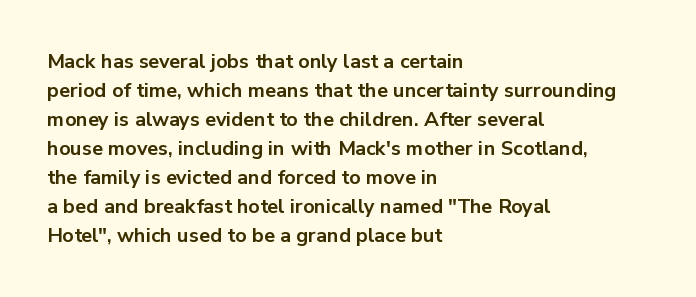
{"italic": "no", "bold": "yes", "underline": "no", "align": "left", "line_spacing": "normal", "line_spacing_ratio": 1.45, "letter_spacing": "normal", "letter_spacing_em": 0.0, "glyph_px": 20}
